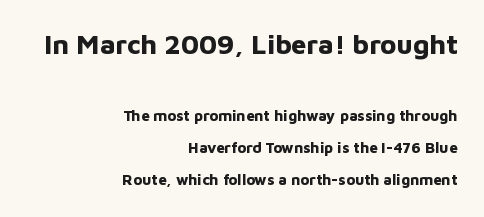
The horizontal fit of the characters is conventional and even. The compositor pushed each line to the right boundary. Top chunk: large. Bottom chunk: small. The font is running at its bold setting. Honestly, the rows look like they've been pulled way apart. Notice how the stems are strictly vertical — no italics here.
